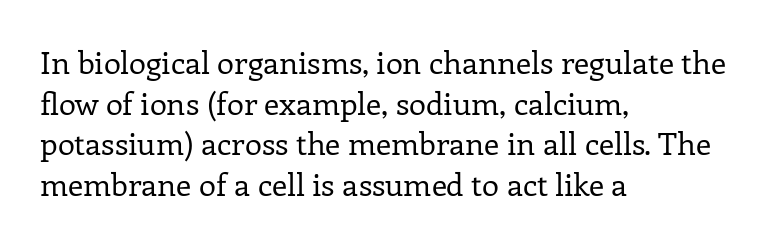
Q: Is the text bold? A: No.
Q: Is the text italic (slanted)? A: No, it is upright.
Q: Is the typeface a serif or a sans-serif typeface? A: Serif.
Q: Is the text underlined? A: No.
Q: How is the paragraph aligned? A: Left-aligned.
Q: Is the spacing between letters normal or unusually wide? A: Normal.
Q: Is the spacing between lines tight, normal or loose? A: Normal.
Q: Width (condensed, normal, or wide)? A: Normal.
Q: Stroke contrast? A: Low.
Q: x-height? A: Medium.
Q: Monospaced? A: No.
